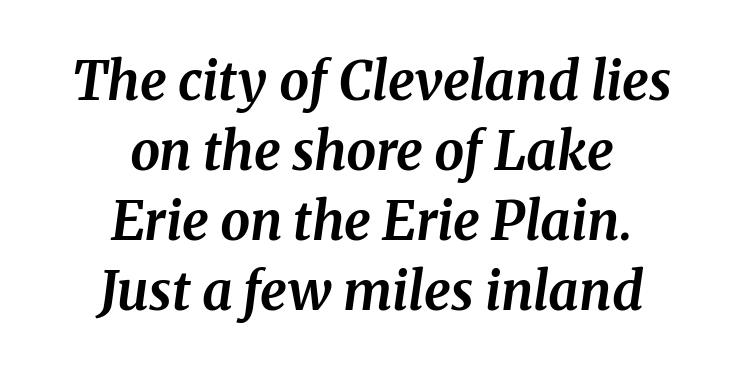
The image shows 53 px bold serif type, italic (leaning right); set centered, normal line spacing (1.32x), normal letter spacing, not underlined; medium stroke contrast and a medium x-height.
